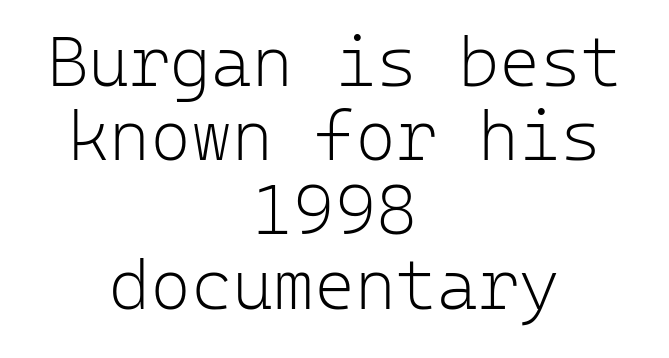
The image shows 70 px light sans-serif type, upright, monospaced; set centered, tight line spacing (1.06x), normal letter spacing, not underlined; low stroke contrast and a medium x-height.
